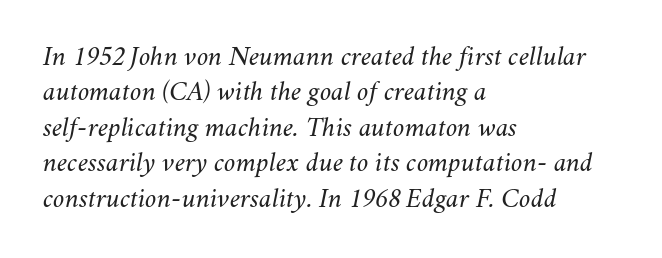
The image shows 29 px light type, italic (leaning right); set left-aligned, line spacing 1.22x, normal letter spacing, not underlined; medium stroke contrast and a small x-height.
